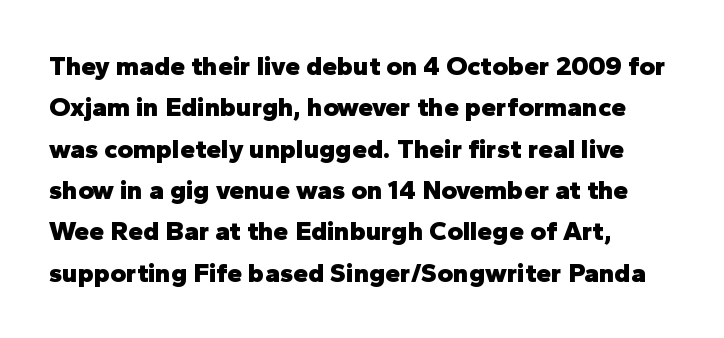
The image shows 27 px bold type, upright; set left-aligned, normal line spacing (1.53x), normal letter spacing, not underlined.
